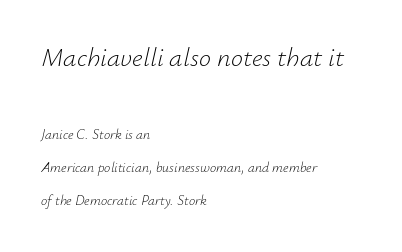
You could call the tracking neutral — neither tight nor loose. Unbolded letterforms with no extra heft. If you squint, the top block still reads clearly — it's the larger of the two. Is the type slanted? Yes — the strokes lean at a clear angle. Widely set lines give the paragraph a tall, airy silhouette. Check under the words: just untouched page.
